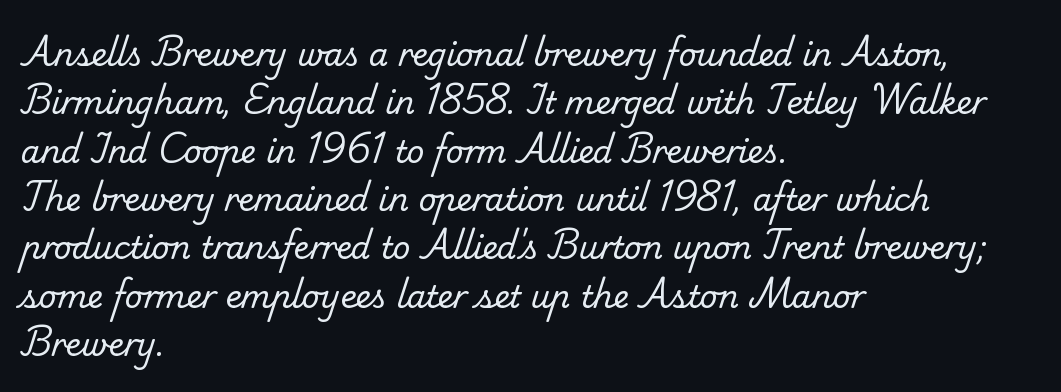
Between one letter and the next there's only the usual sliver of space. This block has exactly the height ordinary leading produces. Observe the serifs anchoring each vertical stroke in this sample. The rendering uses natural spacing where letterforms have individual widths.
